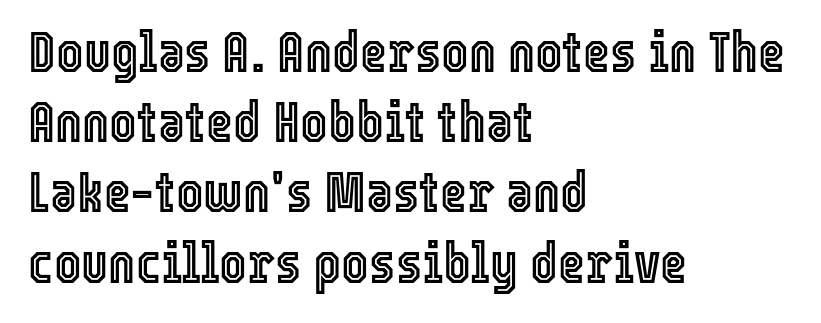
The image shows 58 px condensed type, upright; set left-aligned, line spacing 1.21x, normal letter spacing, not underlined; a medium x-height.
